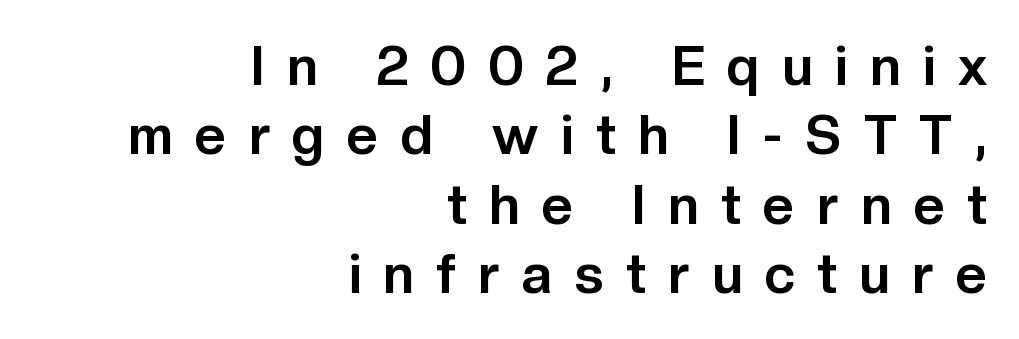
Q: Is the text bold? A: Yes.
Q: Is the text italic (slanted)? A: No, it is upright.
Q: Is the typeface a serif or a sans-serif typeface? A: Sans-serif.
Q: Is the text underlined? A: No.
Q: How is the paragraph aligned? A: Right-aligned.
Q: Is the spacing between letters normal or unusually wide? A: Unusually wide.
Q: Is the spacing between lines tight, normal or loose? A: Normal.
Q: Width (condensed, normal, or wide)? A: Normal.
Q: Stroke contrast? A: Low.
Q: x-height? A: Medium.
Q: Monospaced? A: No.
